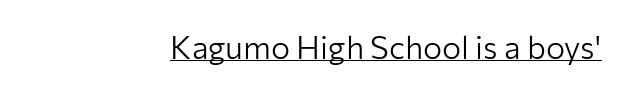
Q: Is the text bold? A: No.
Q: Is the text italic (slanted)? A: No, it is upright.
Q: Is the typeface a serif or a sans-serif typeface? A: Sans-serif.
Q: Is the text underlined? A: Yes.
Q: How is the paragraph aligned? A: Right-aligned.
Q: Is the spacing between letters normal or unusually wide? A: Normal.
Q: Width (condensed, normal, or wide)? A: Normal.
Q: Stroke contrast? A: Low.
Q: x-height? A: Medium.
Q: Monospaced? A: No.
